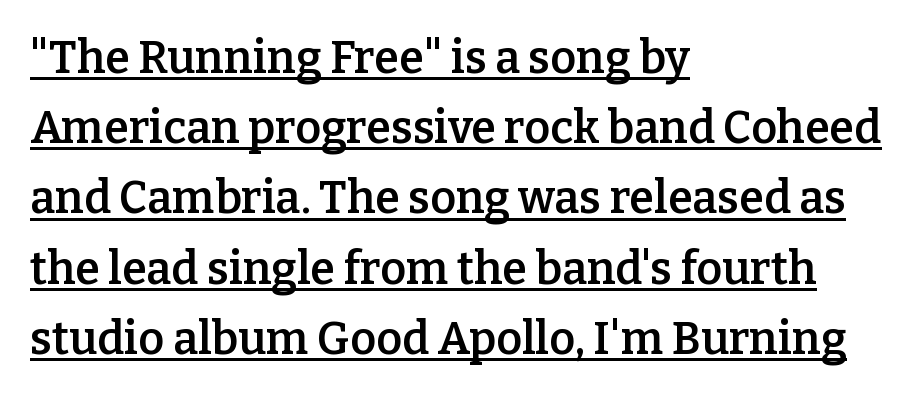
Q: Is the text bold? A: Semi-bold.
Q: Is the text italic (slanted)? A: No, it is upright.
Q: Is the typeface a serif or a sans-serif typeface? A: Serif.
Q: Is the text underlined? A: Yes.
Q: How is the paragraph aligned? A: Left-aligned.
Q: Is the spacing between letters normal or unusually wide? A: Normal.
Q: Is the spacing between lines tight, normal or loose? A: Normal.
Q: Width (condensed, normal, or wide)? A: Normal.
Q: Stroke contrast? A: Low.
Q: x-height? A: Medium.
Q: Monospaced? A: No.
